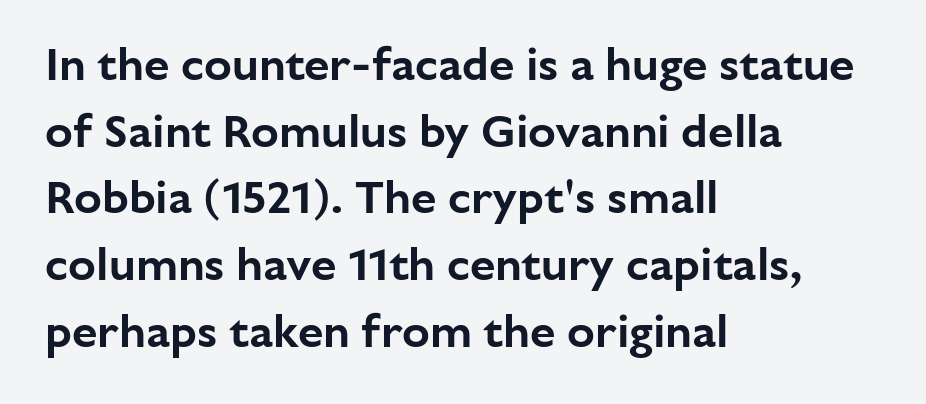
Do the letters lean? They stand straight. The rendering anchors every line to the left-hand side. Letterform terminals end flat and unadorned throughout the passage. Only glyphs here, with clear space below each row. The leading is moderate, giving the passage an even texture. The letters advance in unequal steps, a hallmark of proportional type.
